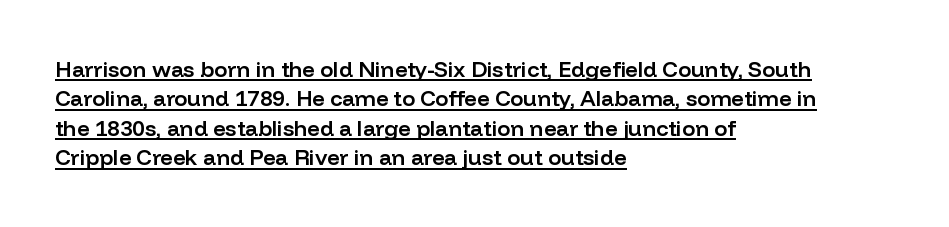
{"italic": "no", "bold": "semi", "underline": "yes", "align": "left", "line_spacing": "normal", "line_spacing_ratio": 1.34, "letter_spacing": "normal", "letter_spacing_em": 0.0, "glyph_px": 22}
